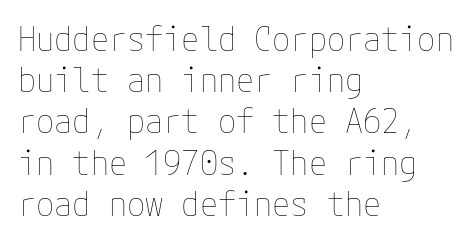
Summary of weight: not heavy and not bold. This block has exactly the height ordinary leading produces. Italic: no, the glyphs are upright roman. Glyph-to-glyph distance matches everyday printed text. The paragraph has a hard left edge and a soft right edge. Clear beneath every line of the passage.
